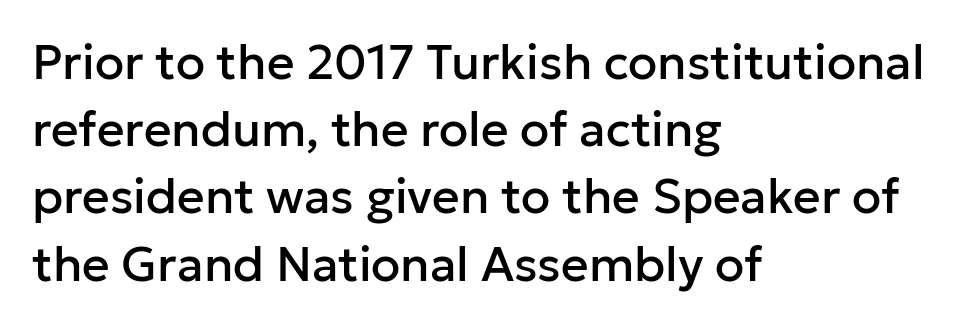
Q: Is the text italic (slanted)? A: No, it is upright.
Q: Is the typeface a serif or a sans-serif typeface? A: Sans-serif.
Q: Is the text underlined? A: No.
Q: How is the paragraph aligned? A: Left-aligned.
Q: Is the spacing between letters normal or unusually wide? A: Normal.
Q: Is the spacing between lines tight, normal or loose? A: Normal.
Q: Width (condensed, normal, or wide)? A: Normal.
Q: Stroke contrast? A: Low.
Q: x-height? A: Medium.
Q: Monospaced? A: No.
